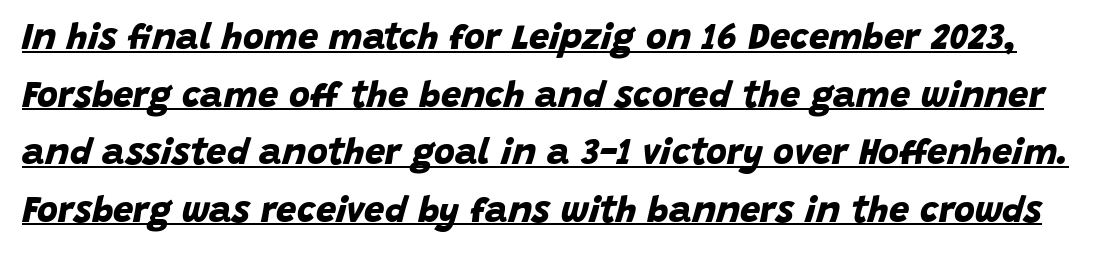
{"serif": "no", "bold": "yes", "weight": "bold", "width": "normal", "stroke_contrast": "low", "x_height": "large", "monospaced": "no", "underline": "yes", "line_spacing": "normal", "line_spacing_ratio": 1.6, "letter_spacing": "normal", "letter_spacing_em": 0.0, "glyph_px": 36}
